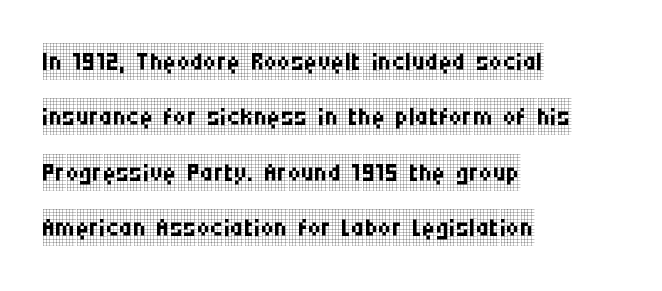
The letters sit at their default tracking, neither squeezed nor spread. This sample uses a serif face. If you drew a line through each stem, it would be perfectly vertical. Note the varied advance widths — an 'i' is clearly narrower than an 'm'.
